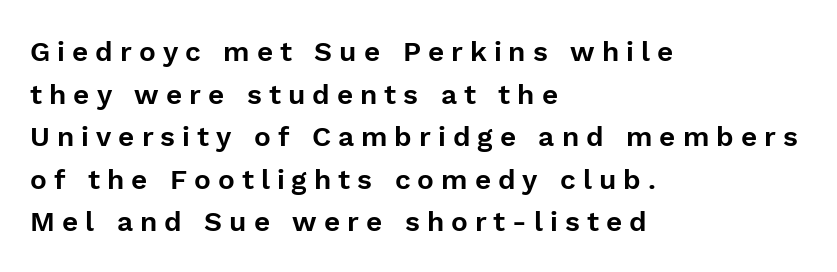
{"serif": "no", "italic": "no", "width": "normal", "stroke_contrast": "low", "x_height": "medium", "monospaced": "no", "underline": "no", "align": "left", "line_spacing": "normal", "line_spacing_ratio": 1.52, "letter_spacing": "wide", "letter_spacing_em": 0.25, "glyph_px": 28}
